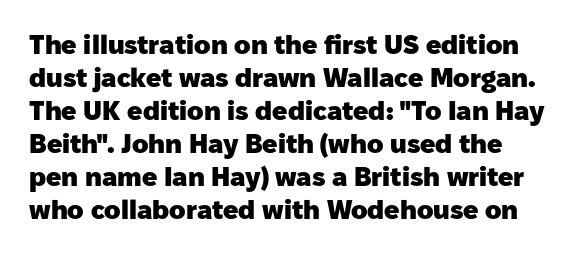
The image shows 27 px bold type, upright; set line spacing 1.22x, normal letter spacing, not underlined.
